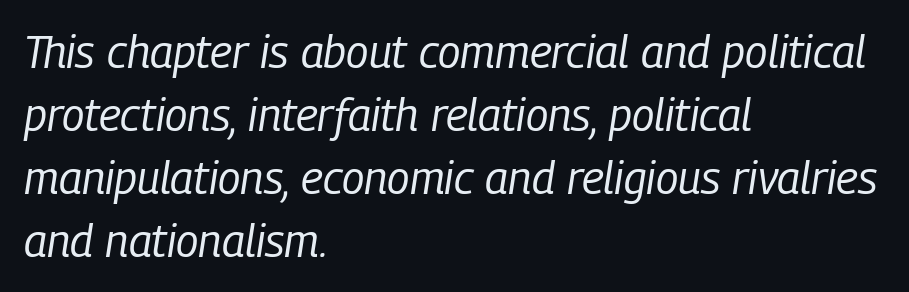
Italic: yes, the glyphs are oblique. The zone under the glyphs is completely vacant. Evenly set lines give the paragraph a standard silhouette. The rag falls on the right side of this text block. Students, note that the glyphs here touch the page at normal intervals. The face looks like a standard text weight, possibly lighter.
